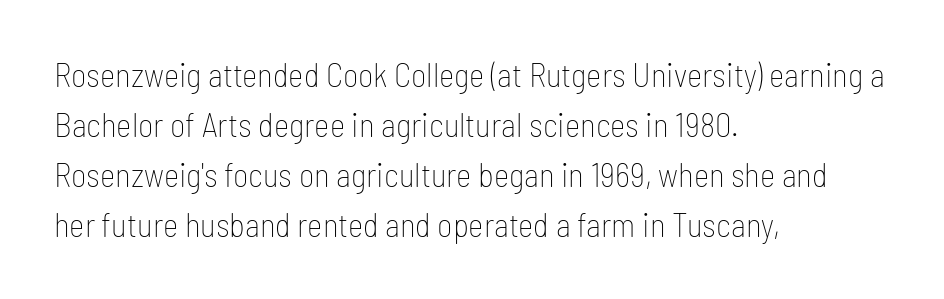
{"serif": "no", "italic": "no", "bold": "no", "weight": "thin", "width": "condensed", "stroke_contrast": "low", "x_height": "medium", "monospaced": "no", "underline": "no", "align": "left", "line_spacing": "normal", "line_spacing_ratio": 1.52, "letter_spacing": "normal", "letter_spacing_em": 0.0, "glyph_px": 33}
